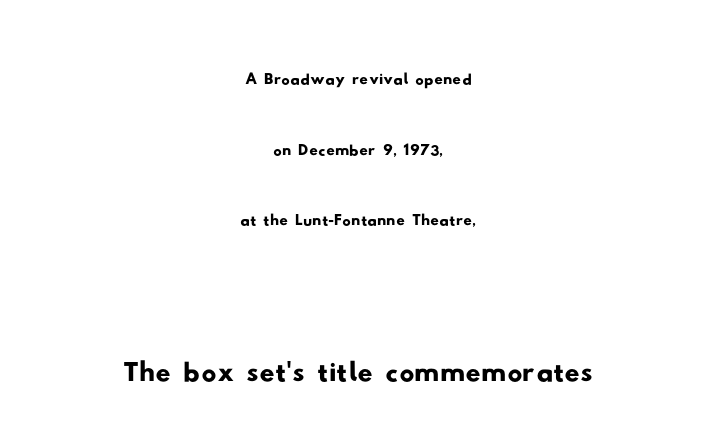
Q: Is the typeface a serif or a sans-serif typeface? A: Sans-serif.
Q: Is the text underlined? A: No.
Q: How is the paragraph aligned? A: Centered.
Q: Is the spacing between letters normal or unusually wide? A: Normal.
Q: Is the spacing between lines tight, normal or loose? A: Normal.
Q: Which block of text is set in a larger size, the first (top) or the second (bottom)? A: The second (bottom) one.
Q: Width (condensed, normal, or wide)? A: Wide.
Q: Stroke contrast? A: Low.
Q: x-height? A: Small.
Q: Monospaced? A: No.
